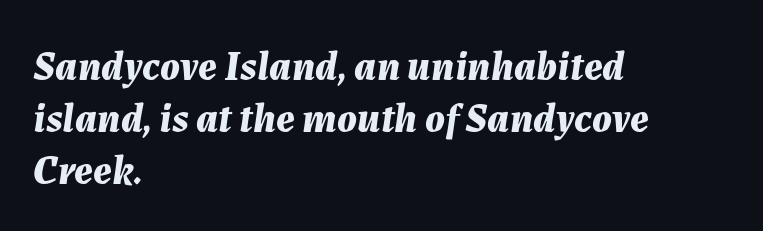
{"italic": "yes", "lean": "right", "slant_degrees": 7, "bold": "yes", "weight": "bold", "width": "normal", "stroke_contrast": "medium", "x_height": "medium", "monospaced": "no", "underline": "no", "align": "left", "line_spacing": "normal", "line_spacing_ratio": 1.27, "letter_spacing": "normal", "letter_spacing_em": 0.0, "glyph_px": 41}
